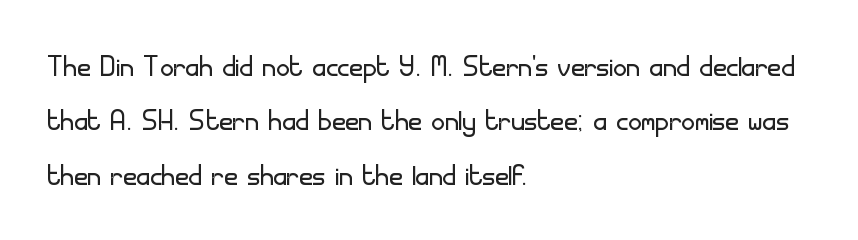
Q: Is the text bold? A: No.
Q: Is the text italic (slanted)? A: No, it is upright.
Q: Is the typeface a serif or a sans-serif typeface? A: Sans-serif.
Q: Is the text underlined? A: No.
Q: How is the paragraph aligned? A: Left-aligned.
Q: Is the spacing between letters normal or unusually wide? A: Normal.
Q: Is the spacing between lines tight, normal or loose? A: Normal.
Q: Width (condensed, normal, or wide)? A: Normal.
Q: Stroke contrast? A: Low.
Q: x-height? A: Small.
Q: Monospaced? A: No.
